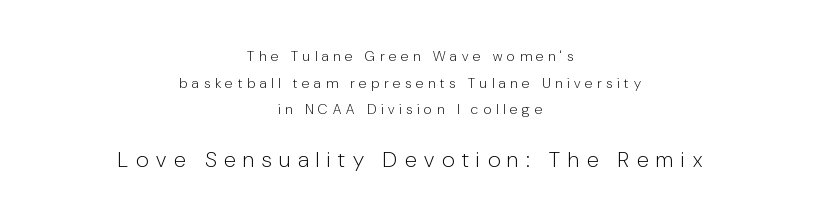
{"italic": "no", "bold": "no", "underline": "no", "align": "center", "line_spacing": "loose", "line_spacing_ratio": 1.91, "letter_spacing": "wide", "letter_spacing_em": 0.35, "larger_block": "second", "size_ratio": 1.57, "glyph_px": 22}
